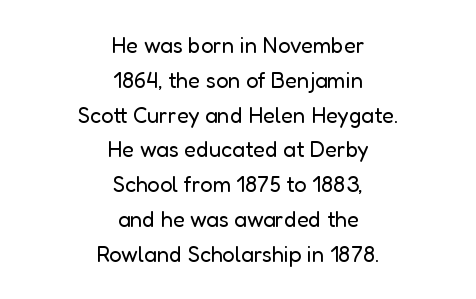
The image shows 22 px text type, upright; set centered, normal line spacing (1.58x), normal letter spacing, not underlined.
